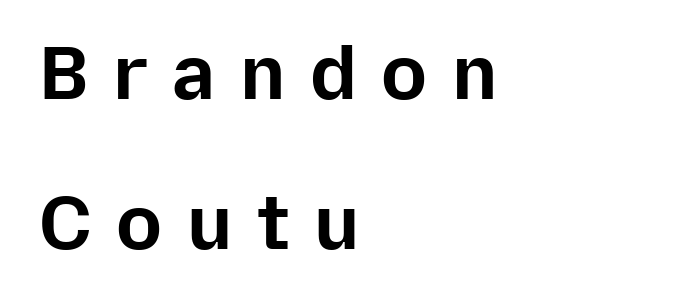
Q: Is the text bold? A: Yes.
Q: Is the text italic (slanted)? A: No, it is upright.
Q: Is the typeface a serif or a sans-serif typeface? A: Sans-serif.
Q: Is the text underlined? A: No.
Q: How is the paragraph aligned? A: Left-aligned.
Q: Is the spacing between letters normal or unusually wide? A: Unusually wide.
Q: Is the spacing between lines tight, normal or loose? A: Loose.
Q: Width (condensed, normal, or wide)? A: Normal.
Q: Stroke contrast? A: Low.
Q: x-height? A: Medium.
Q: Monospaced? A: No.
